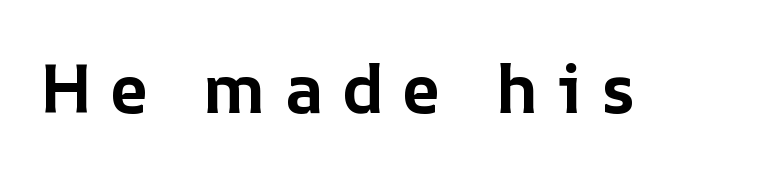
Style check: upright. You could only call the tracking loose — the letters float apart. Is this a fixed-width face? No — the glyphs have proportional, varying widths. Emphasis by weight is at full strength: bold. Rule under the text: the space is simply empty.
